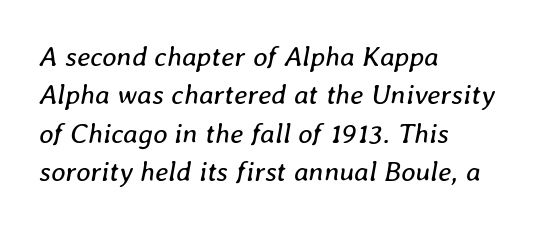
{"italic": "yes", "lean": "right", "slant_degrees": 8, "bold": "no", "weight": "regular", "width": "normal", "stroke_contrast": "low", "x_height": "medium", "monospaced": "no", "underline": "no", "align": "left", "line_spacing": "normal", "line_spacing_ratio": 1.37, "letter_spacing": "normal", "letter_spacing_em": 0.0, "glyph_px": 28}
